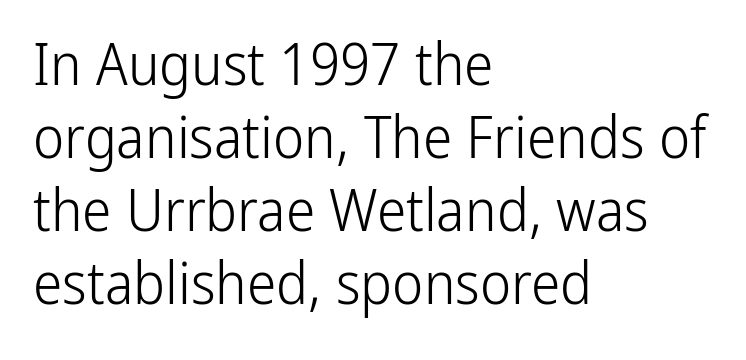
Posture: upright roman. Each line starts at the same left margin while the right side varies. The face used here is proportionally spaced, like ordinary book or web type. Nobody drew a line under any word here. Type style note: lacks serifs. No chunkiness to these letters — they're not bold.
